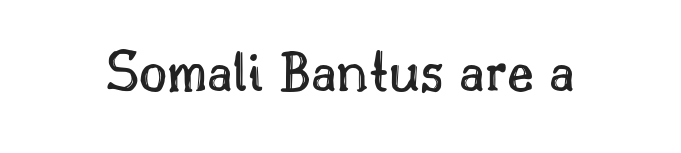
Is this a fixed-width face? No — the glyphs have proportional, varying widths. No extra tracking has been applied to these lines. The specimen omits any rule beneath the text block's lines. Does the lettering tilt? It doesn't — this is upright.
